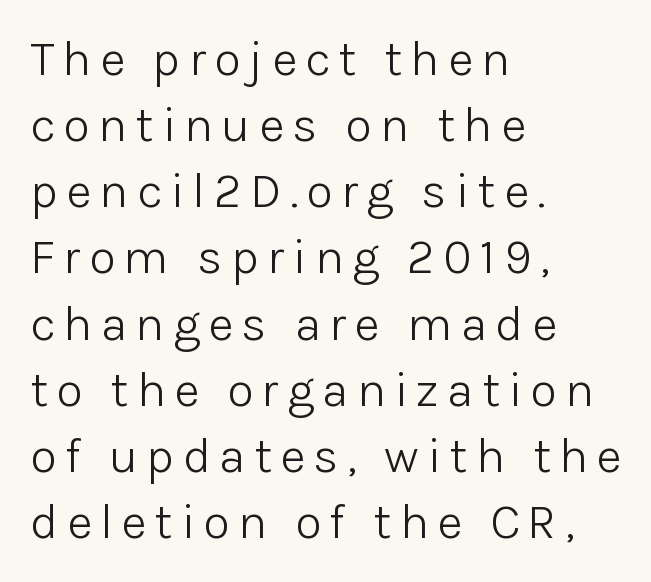
Look at the bottom of the vertical strokes: they stop flat, with no serifs. Caption: face not bold, strokes unweighted. This sample has the flowing, uneven cadence of proportional lettering. Beneath every word, the page is bare. Students, observe: this is what conventionally led text looks like.
